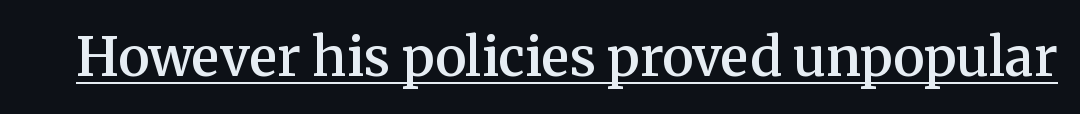
The letters sit at their default tracking, neither squeezed nor spread. This is underlined copy, the kind a proofreader might mark for attention. In terms of weight, the rendering is demibold, just under bold. The type sits square on the baseline with zero lean. Do the characters align in a grid? No, the font is proportional.
